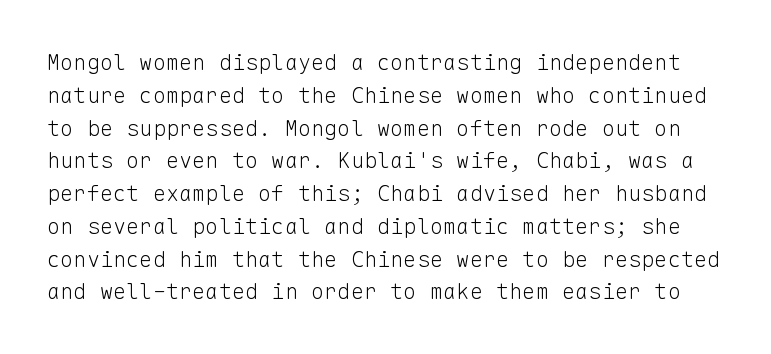
Tall strokes in this sample are plumb rather than angled. Nothing unusual about the tracking: characters are spaced as the font intends. Interline gaps are of average width in this sample. The gap between lines stays unmarked. On a weight scale, this lands at 450 or below.
